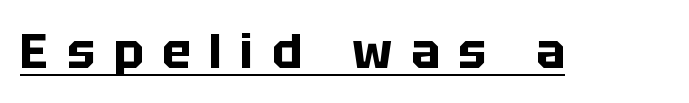
Letterform terminals end flat and unadorned throughout the passage. The typesetting leans heavy: a genuine bold. Do the letters lean? They stand straight. Between one letter and the next there's a generous, obvious gap.
